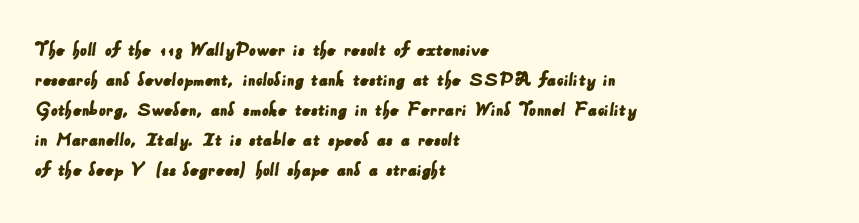
{"underline": "no", "align": "left", "line_spacing": "normal", "line_spacing_ratio": 1.43, "letter_spacing": "normal", "letter_spacing_em": 0.0, "glyph_px": 21}
